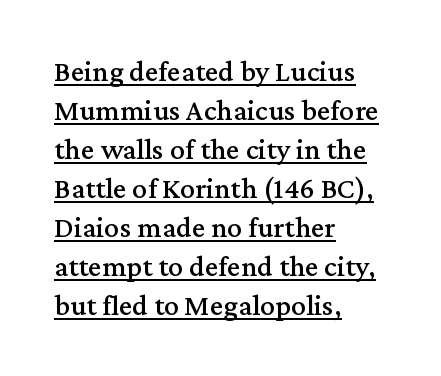
The image shows 30 px serif type, upright; set left-aligned, normal line spacing (1.3x), normal letter spacing, underlined; medium stroke contrast and a medium x-height.
